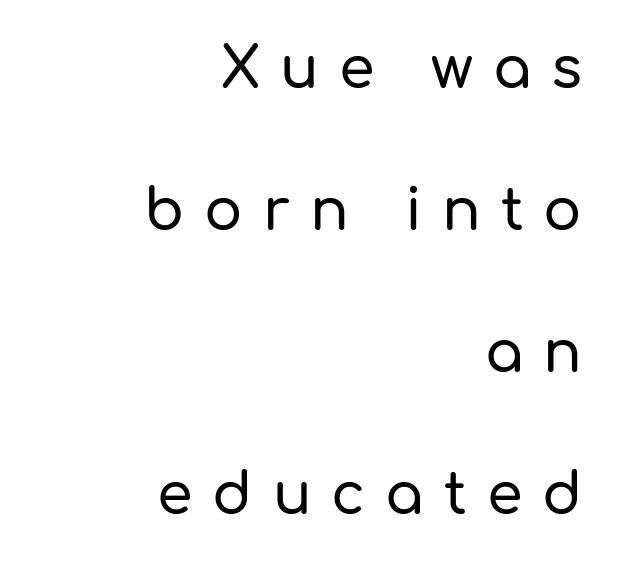
{"serif": "no", "italic": "no", "width": "normal", "stroke_contrast": "low", "x_height": "medium", "monospaced": "no", "underline": "no", "align": "right", "line_spacing": "loose", "line_spacing_ratio": 2.49, "letter_spacing": "wide", "letter_spacing_em": 0.35, "glyph_px": 57}
